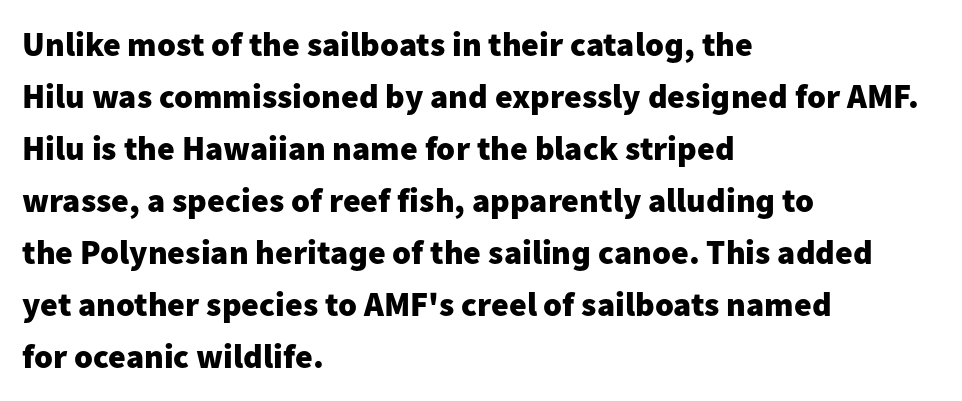
{"serif": "no", "italic": "no", "bold": "yes", "weight": "heavy", "width": "normal", "stroke_contrast": "low", "x_height": "medium", "monospaced": "no", "underline": "no", "align": "left", "line_spacing": "normal", "line_spacing_ratio": 1.53, "letter_spacing": "normal", "letter_spacing_em": 0.0, "glyph_px": 34}
